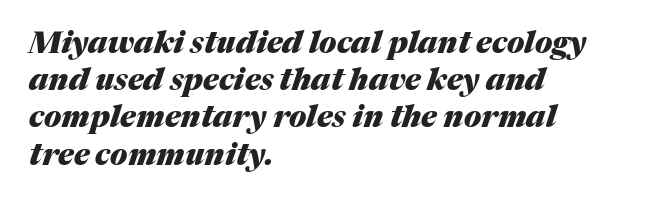
Clear beneath every line of the passage. The lines in this sample share a left origin and differ only in where they stop. Characters follow at the spacing the type designer built in. The font is running at its bold setting. Proportional: the letters do not fall into vertical columns. The face used here has a pronounced slope to its letters.
